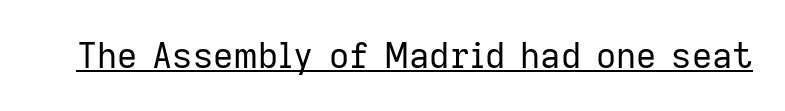
This sample uses an upright cut, with every glyph sitting square on the baseline. Do the characters align in a grid? No, the font is proportional. This is sans-serif lettering, the kind often seen on screens and signage. The type is set solid horizontally, with unmodified tracking. The cut favours lightness, reaching ordinary text weight at its darkest.
